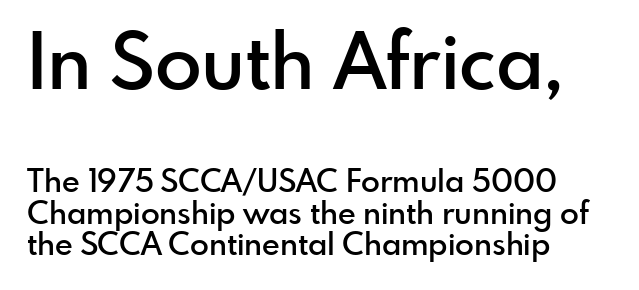
{"serif": "no", "italic": "no", "bold": "semi", "weight": "semibold", "width": "normal", "x_height": "small", "monospaced": "no", "underline": "no", "align": "left", "line_spacing": "tight", "line_spacing_ratio": 1.02, "letter_spacing": "normal", "letter_spacing_em": 0.0, "larger_block": "first", "size_ratio": 2.48, "glyph_px": 77}
